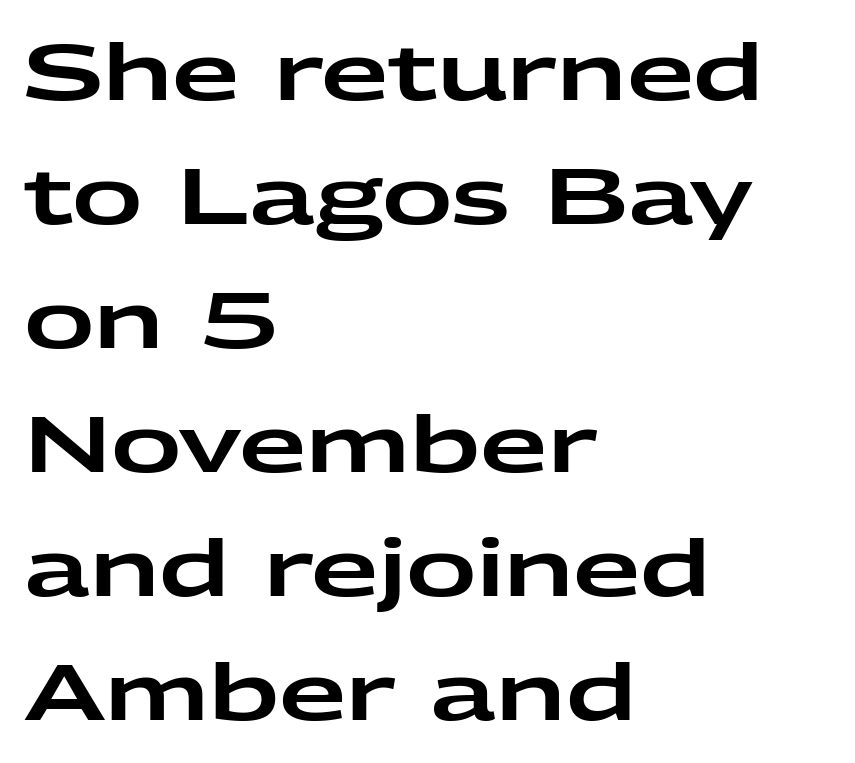
The image shows 78 px wide sans-serif type, upright; set left-aligned, normal line spacing (1.59x), normal letter spacing, not underlined; low stroke contrast and a medium x-height.
